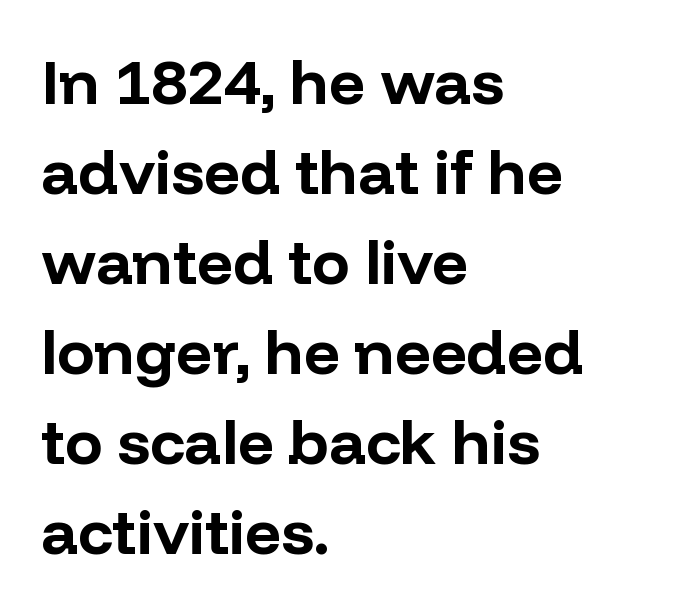
{"serif": "no", "italic": "no", "bold": "yes", "weight": "bold", "width": "normal", "stroke_contrast": "low", "x_height": "medium", "monospaced": "no", "underline": "no", "align": "left", "line_spacing": "normal", "line_spacing_ratio": 1.43, "letter_spacing": "normal", "letter_spacing_em": 0.0, "glyph_px": 63}
